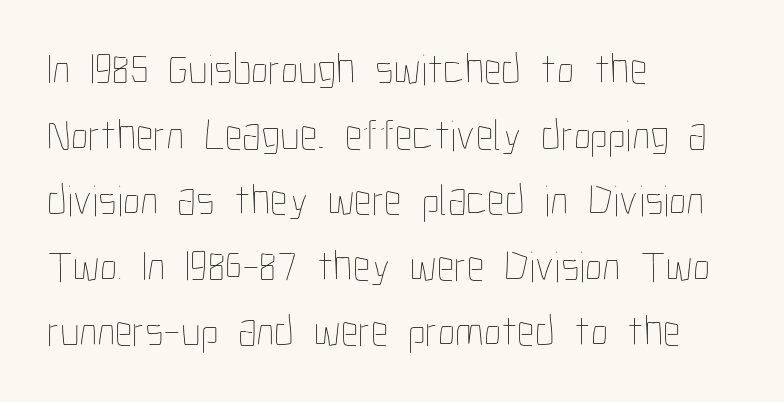
Quick note: underline off. Italic: no, the glyphs are upright roman. Vertically, the passage feels balanced, rows spaced as you'd expect. The ragged edge is on the right, which tells us the setting is flush left.
